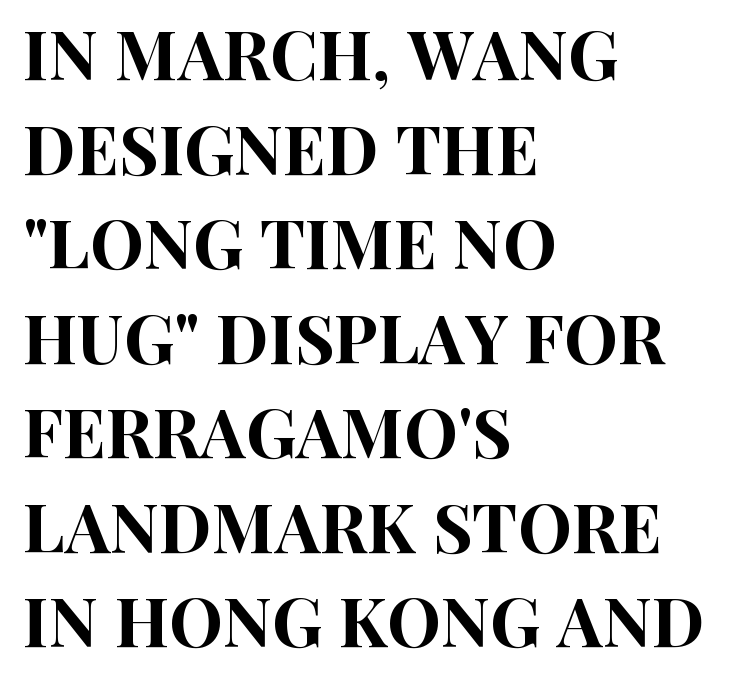
The image shows 68 px condensed sans-serif type, upright; set left-aligned, normal line spacing (1.39x), normal letter spacing, not underlined; high stroke contrast and a large x-height.
